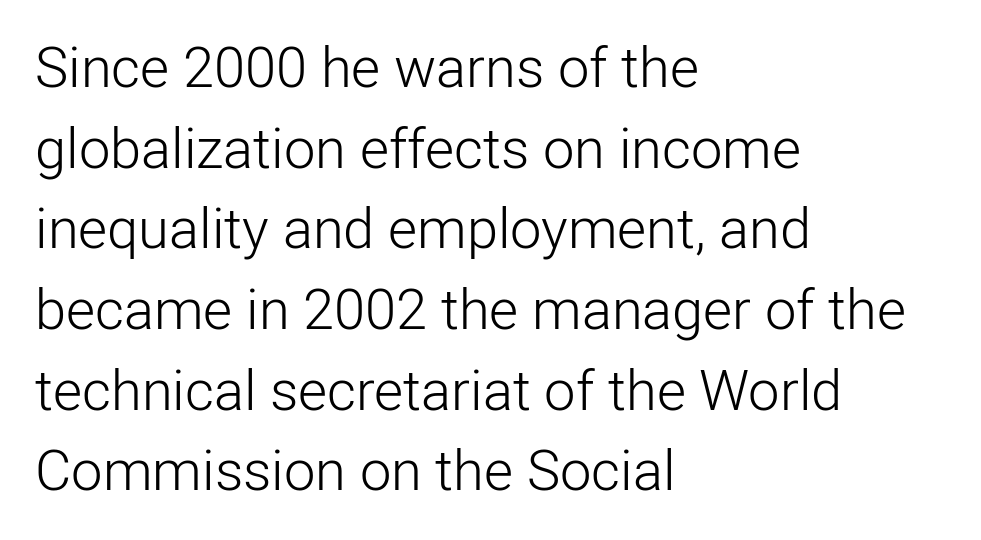
The image shows 56 px light sans-serif type, upright; set left-aligned, normal line spacing (1.44x), normal letter spacing, not underlined; low stroke contrast and a medium x-height.
